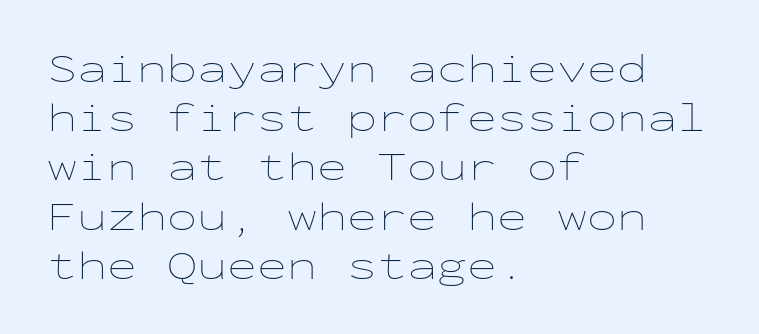
The image shows 40 px thin, wide type, upright, monospaced; set left-aligned, line spacing 1.23x, normal letter spacing, not underlined; low stroke contrast and a medium x-height.
